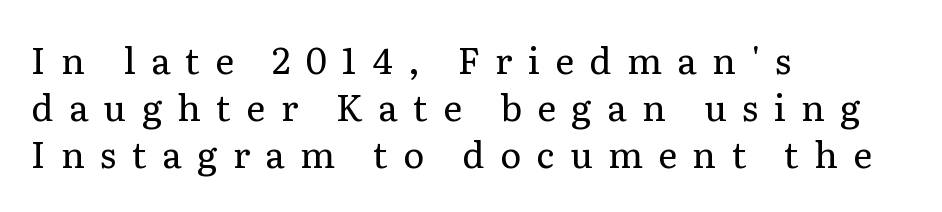
{"serif": "yes", "italic": "no", "bold": "no", "weight": "regular", "width": "normal", "stroke_contrast": "low", "x_height": "medium", "monospaced": "no", "underline": "no", "align": "left", "line_spacing": "normal", "line_spacing_ratio": 1.31, "letter_spacing": "wide", "letter_spacing_em": 0.43, "glyph_px": 36}
